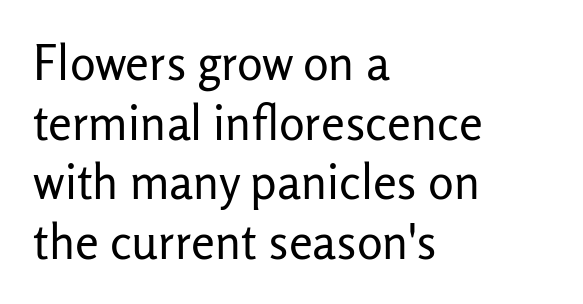
Q: Is the text bold? A: No.
Q: Is the text italic (slanted)? A: No, it is upright.
Q: Is the typeface a serif or a sans-serif typeface? A: Sans-serif.
Q: Is the text underlined? A: No.
Q: How is the paragraph aligned? A: Left-aligned.
Q: Is the spacing between letters normal or unusually wide? A: Normal.
Q: Width (condensed, normal, or wide)? A: Normal.
Q: Stroke contrast? A: Low.
Q: x-height? A: Medium.
Q: Monospaced? A: No.
